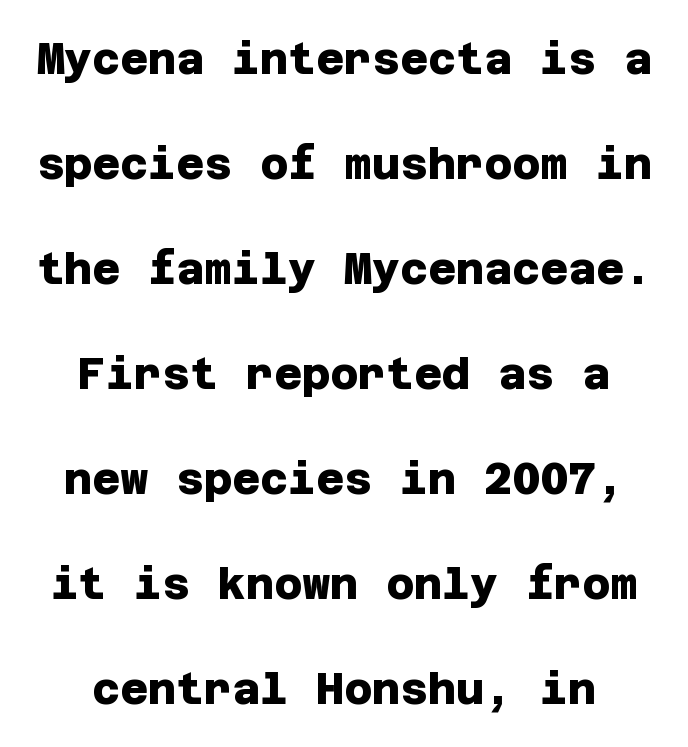
The face used here has the dense, thick strokes of a bold. Students, observe: this is what heavily led, spacious text looks like. The type is set solid horizontally, with unmodified tracking. The passage shown is not underscored anywhere. Is this a sans? Yes — the strokes have no serifs.
